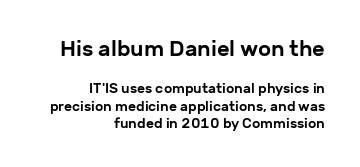
Q: Is the text italic (slanted)? A: No, it is upright.
Q: Is the text underlined? A: No.
Q: How is the paragraph aligned? A: Right-aligned.
Q: Is the spacing between letters normal or unusually wide? A: Normal.
Q: Which block of text is set in a larger size, the first (top) or the second (bottom)? A: The first (top) one.
